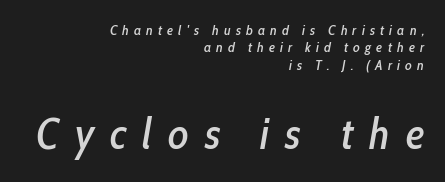
The image shows 43 px condensed type, italic (leaning right); set right-aligned, line spacing 1.24x, unusually wide letter spacing (+0.37 em), not underlined; the second (bottom) block is 3.07x larger; low stroke contrast and a medium x-height.
